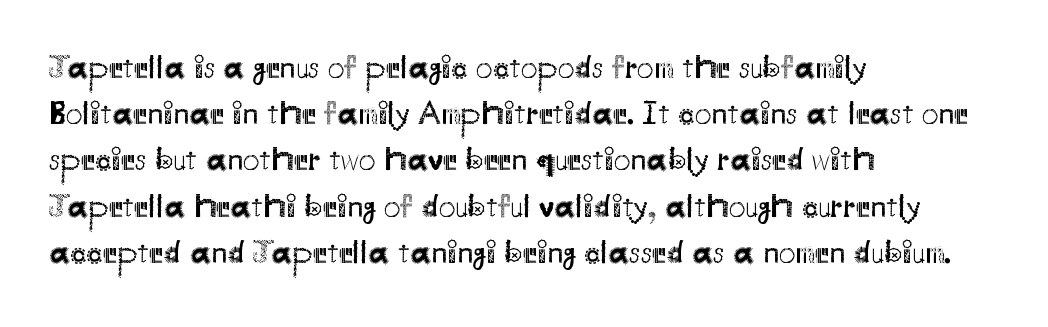
The space directly below the letters is spotless. Heaviness? Minimal to ordinary, like unemphasized prose. Standard letterfit; no display-style spreading of the glyphs. Interline gaps are of average width in this sample. The passage shown is typed in a proportional face where columns would drift. Nope, no serifs anywhere on these letters.
